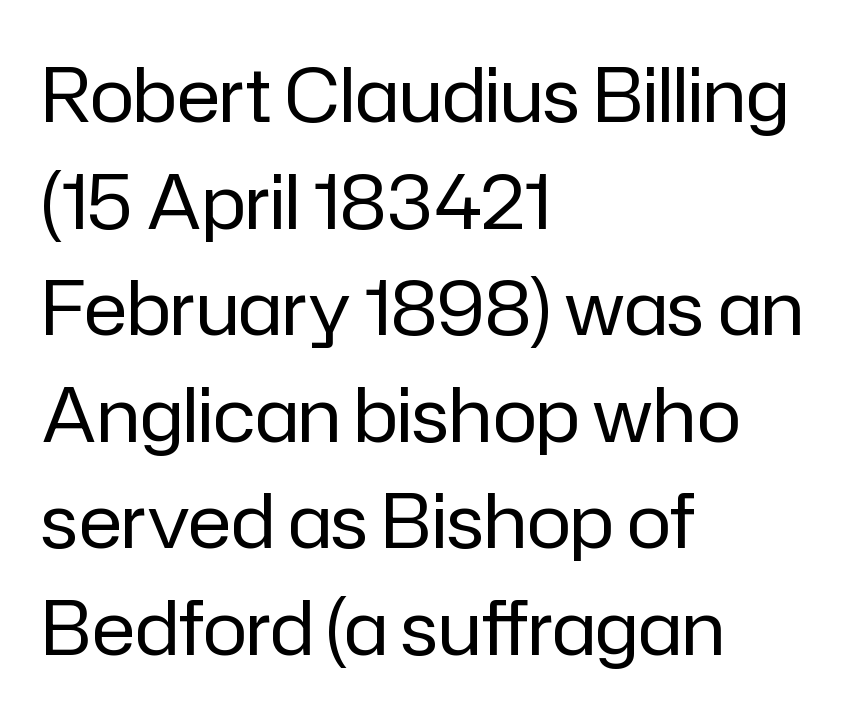
The image shows 74 px regular-weight sans-serif type, upright; set left-aligned, normal line spacing (1.44x), normal letter spacing, not underlined; low stroke contrast and a medium x-height.
